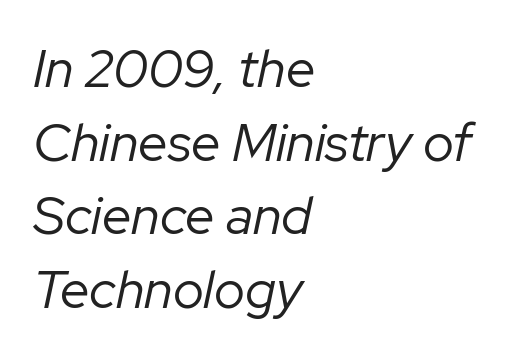
Nothing heavy about these letters — not bold at all. No extra tracking has been applied to these lines. The rag falls on the right side of this text block. Posture: slanted. The area under the type is left untouched. Character widths vary here, with narrow letters taking less room than wide ones.
